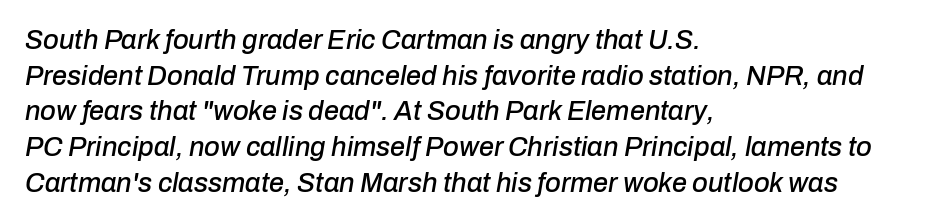
Q: Is the text italic (slanted)? A: Yes, it leans right by about 10 degrees.
Q: Is the text underlined? A: No.
Q: How is the paragraph aligned? A: Left-aligned.
Q: Is the spacing between letters normal or unusually wide? A: Normal.
Q: Is the spacing between lines tight, normal or loose? A: Normal.
